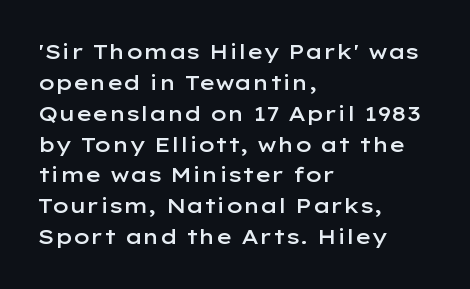
The lines are quadded left. No word sits above an underline. A typesetter would mark this as roman, not italic. Observe the ordinary spacing: letters are neighbours, not strangers.
